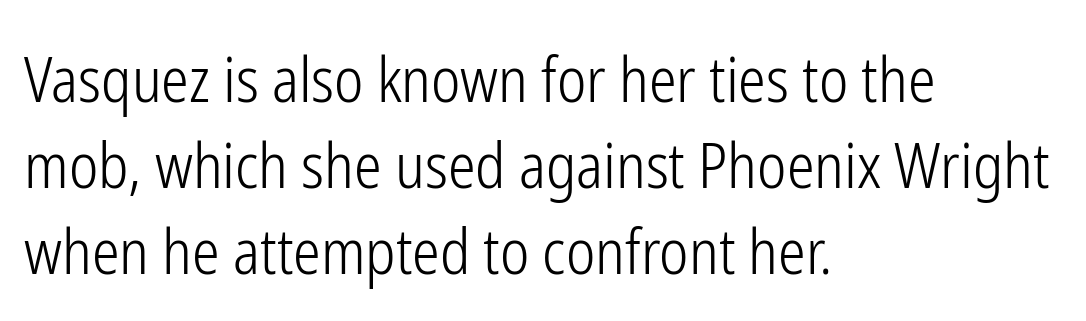
The image shows 62 px light, condensed sans-serif type, upright; set left-aligned, normal line spacing (1.39x), normal letter spacing, not underlined; low stroke contrast and a medium x-height.
